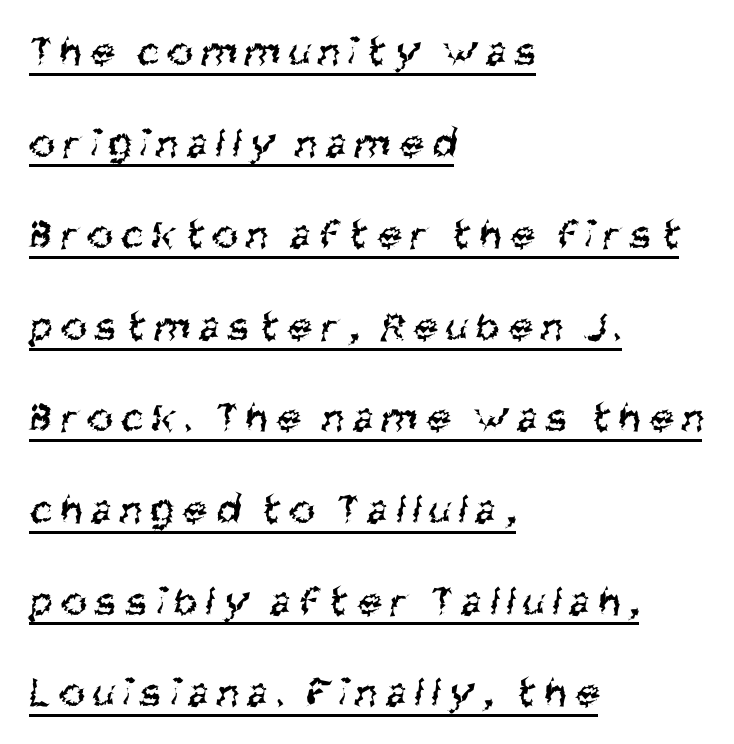
This sample carries an underscore along the baseline area. Reading down the block, your eye returns to a fixed left position each line. The line-height multiplier appears high, well above default. Unlike a traditional serif, this face leaves its strokes unadorned.
